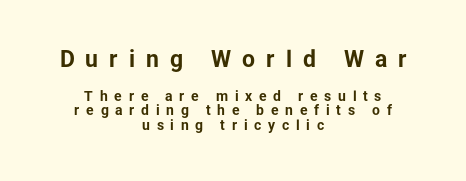
The space between consecutive lines is stingy. Type size steps down from the first block to the second. Nope, not italic — everything's standing straight. In terms of letterspacing, this is a distinctly airy, spread setting. The space beneath each line is pristine and unruled.
